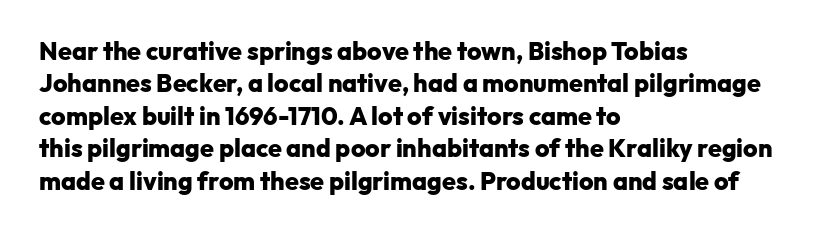
{"italic": "no", "bold": "yes", "underline": "no", "align": "left", "line_spacing": "normal", "line_spacing_ratio": 1.3, "letter_spacing": "normal", "letter_spacing_em": 0.0, "glyph_px": 25}
